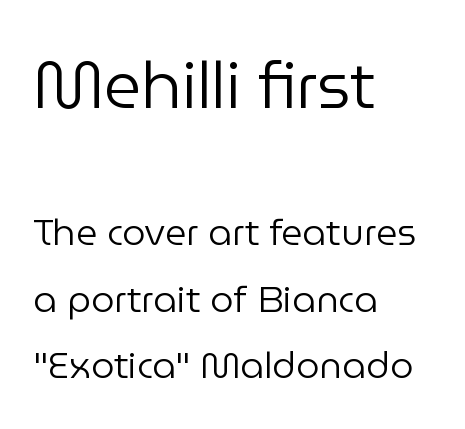
Larger block? The one above; the one below is distinctly smaller. A classic flush-left, rag-right setting is used for this passage. Unbolded letterforms with no extra heft. Quick note: underline off.
